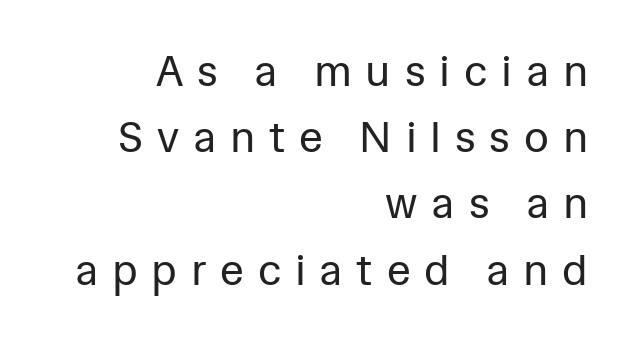
Q: Is the text bold? A: No.
Q: Is the text italic (slanted)? A: No, it is upright.
Q: Is the typeface a serif or a sans-serif typeface? A: Sans-serif.
Q: Is the text underlined? A: No.
Q: How is the paragraph aligned? A: Right-aligned.
Q: Is the spacing between letters normal or unusually wide? A: Unusually wide.
Q: Is the spacing between lines tight, normal or loose? A: Normal.
Q: Width (condensed, normal, or wide)? A: Normal.
Q: Stroke contrast? A: Low.
Q: x-height? A: Medium.
Q: Monospaced? A: No.
